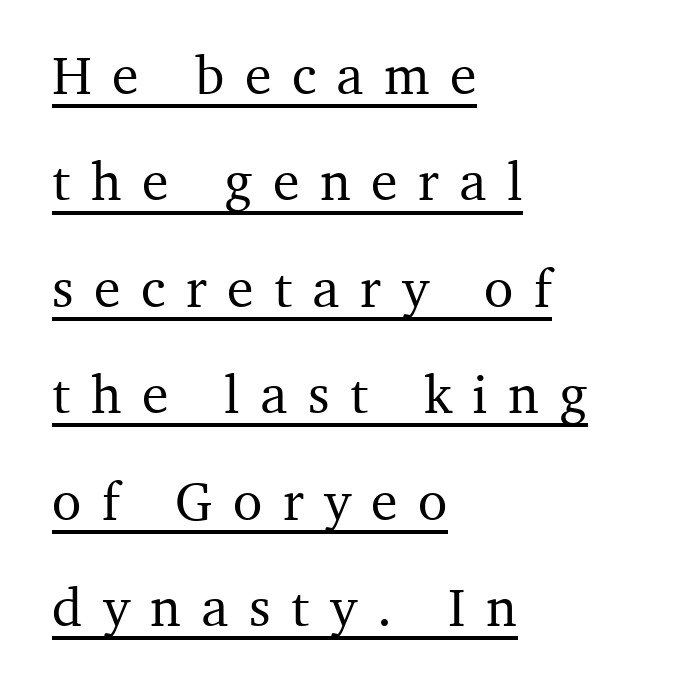
{"serif": "yes", "italic": "no", "width": "normal", "stroke_contrast": "medium", "x_height": "medium", "monospaced": "no", "underline": "yes", "align": "left", "line_spacing": "loose", "line_spacing_ratio": 1.97, "letter_spacing": "wide", "letter_spacing_em": 0.38, "glyph_px": 54}
